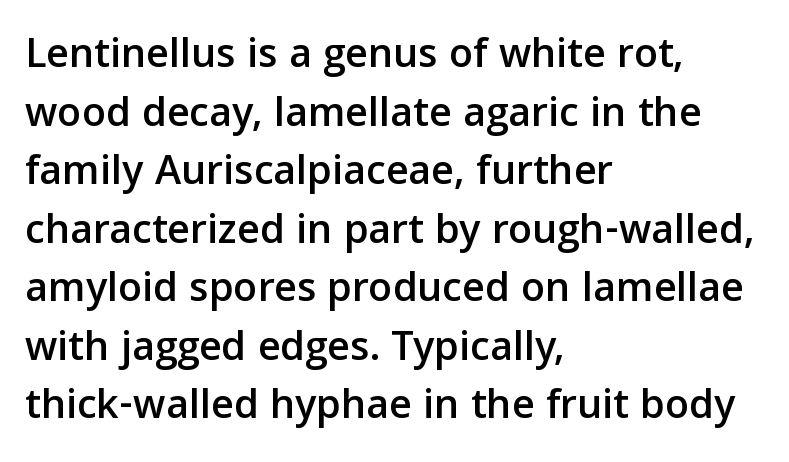
The image shows 44 px sans-serif type, upright; set left-aligned, normal line spacing (1.33x), normal letter spacing, not underlined; low stroke contrast and a medium x-height.
